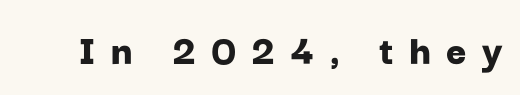
Q: Is the text bold? A: Yes.
Q: Is the text italic (slanted)? A: No, it is upright.
Q: Is the typeface a serif or a sans-serif typeface? A: Sans-serif.
Q: Is the text underlined? A: No.
Q: Is the spacing between letters normal or unusually wide? A: Unusually wide.
Q: Width (condensed, normal, or wide)? A: Normal.
Q: Stroke contrast? A: Low.
Q: x-height? A: Medium.
Q: Monospaced? A: No.
